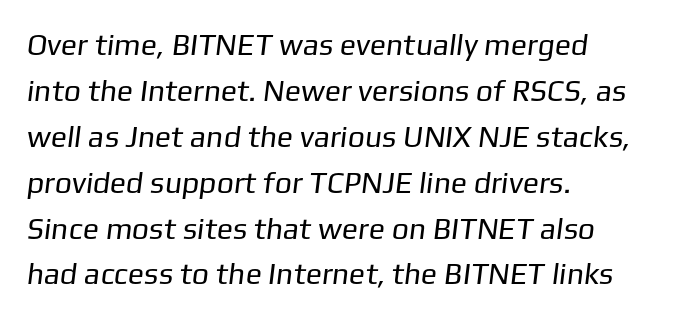
{"serif": "no", "bold": "no", "weight": "regular", "width": "normal", "stroke_contrast": "low", "x_height": "medium", "monospaced": "no", "underline": "no", "align": "left", "line_spacing": "normal", "line_spacing_ratio": 1.53, "letter_spacing": "normal", "letter_spacing_em": 0.0, "glyph_px": 30}
